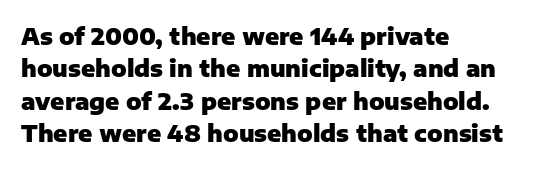
The space directly below the letters is spotless. A dark, heavy texture on the line: the type is bold. Every row of glyphs begins at an identical x-position on the left. Posture: vertical.
